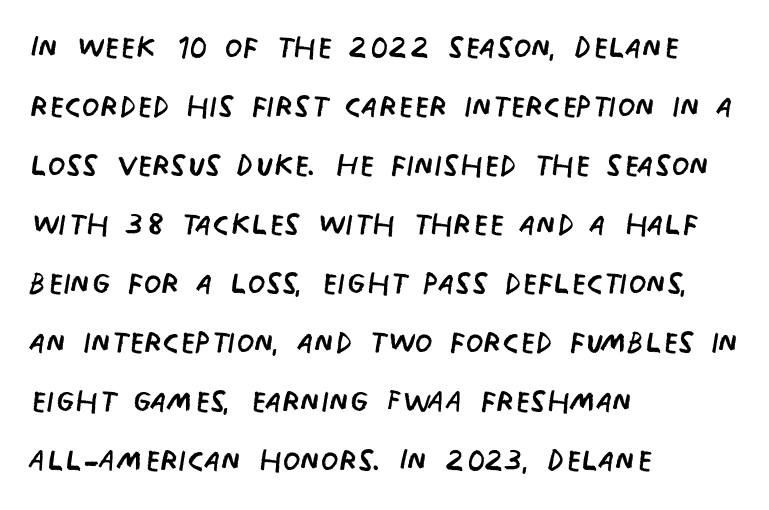
Q: Is the text bold? A: No.
Q: Is the typeface a serif or a sans-serif typeface? A: Sans-serif.
Q: Is the text underlined? A: No.
Q: How is the paragraph aligned? A: Left-aligned.
Q: Is the spacing between letters normal or unusually wide? A: Normal.
Q: Is the spacing between lines tight, normal or loose? A: Normal.
Q: Width (condensed, normal, or wide)? A: Condensed.
Q: Stroke contrast? A: Low.
Q: x-height? A: Large.
Q: Monospaced? A: No.
